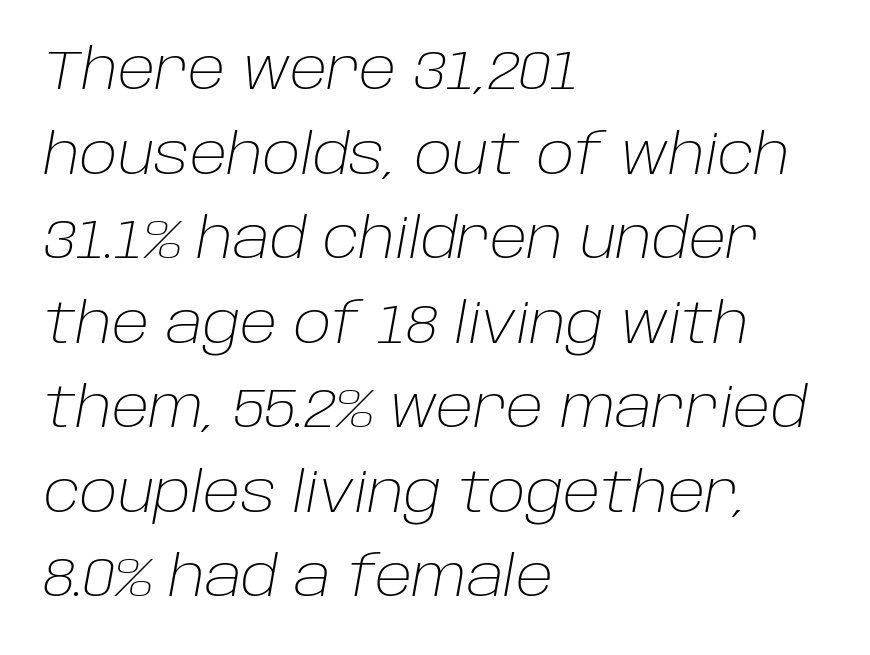
Quick note: italic. Tracking value appears to be zero — textbook default spacing. The strokes carry an ordinary text weight at most. Typeset ragged right — the left edge is the straight one. Do the characters align in a grid? No, the font is proportional. Has an underline been added? It has not.
